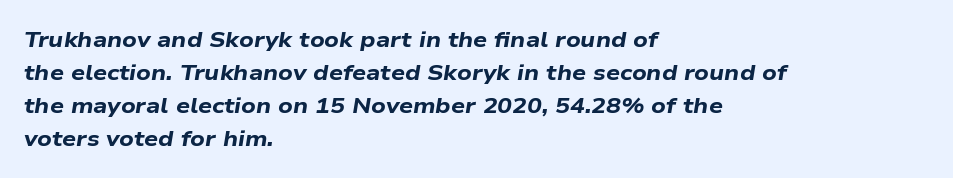
The image shows 22 px bold type, italic (leaning right); set left-aligned, normal line spacing (1.5x), normal letter spacing, not underlined.
